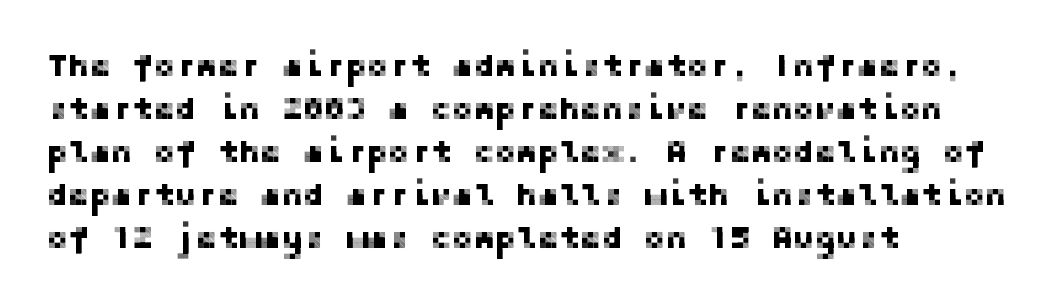
Q: Is the text italic (slanted)? A: No, it is upright.
Q: Is the typeface a serif or a sans-serif typeface? A: Sans-serif.
Q: Is the text underlined? A: No.
Q: How is the paragraph aligned? A: Left-aligned.
Q: Is the spacing between letters normal or unusually wide? A: Normal.
Q: Is the spacing between lines tight, normal or loose? A: Normal.
Q: Width (condensed, normal, or wide)? A: Normal.
Q: Stroke contrast? A: Low.
Q: x-height? A: Medium.
